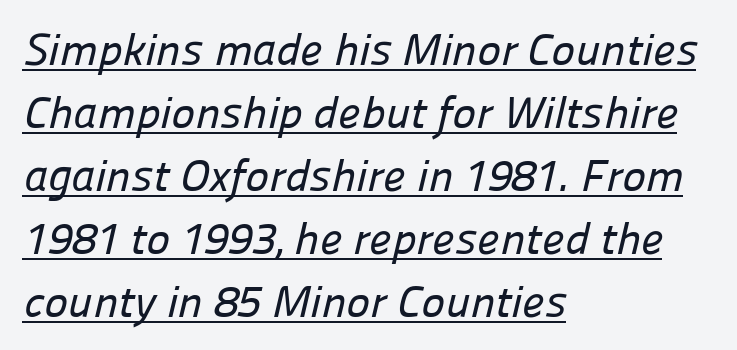
The image shows 45 px sans-serif type; set left-aligned, normal line spacing (1.4x), normal letter spacing, underlined; low stroke contrast and a medium x-height.
